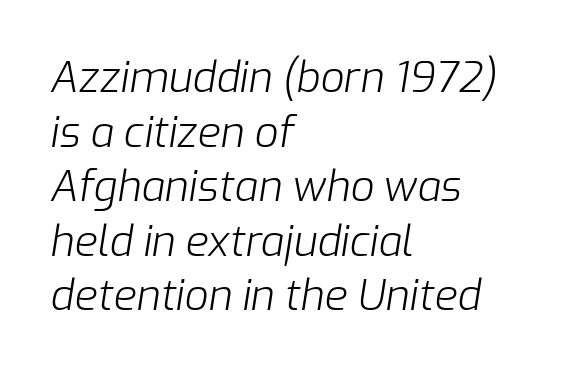
Q: Is the text bold? A: No.
Q: Is the text italic (slanted)? A: Yes, it leans right by about 9 degrees.
Q: Is the text underlined? A: No.
Q: How is the paragraph aligned? A: Left-aligned.
Q: Is the spacing between letters normal or unusually wide? A: Normal.
Q: Is the spacing between lines tight, normal or loose? A: Normal.
Q: Width (condensed, normal, or wide)? A: Normal.
Q: Stroke contrast? A: Low.
Q: x-height? A: Medium.
Q: Monospaced? A: No.
